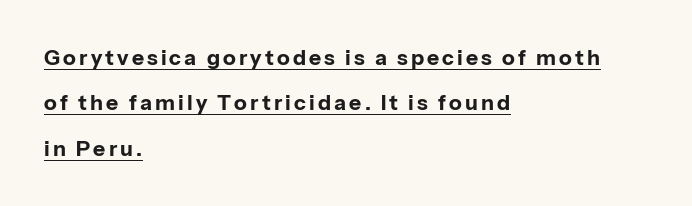
{"italic": "no", "bold": "yes", "underline": "yes", "align": "left", "line_spacing": "loose", "line_spacing_ratio": 2.16, "glyph_px": 21}
